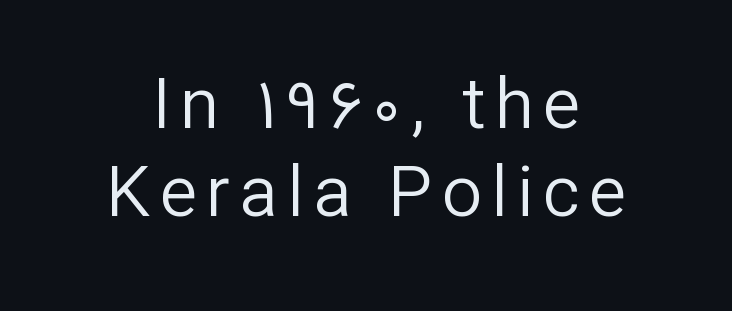
The image shows 71 px regular-weight sans-serif type, upright; set centered, line spacing 1.24x, not underlined; low stroke contrast and a medium x-height.
